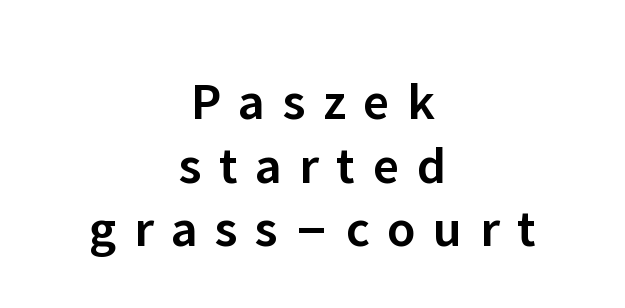
The image shows 54 px semibold sans-serif type, upright; set centered, line spacing 1.18x, unusually wide letter spacing (+0.32 em), not underlined; low stroke contrast and a medium x-height.
